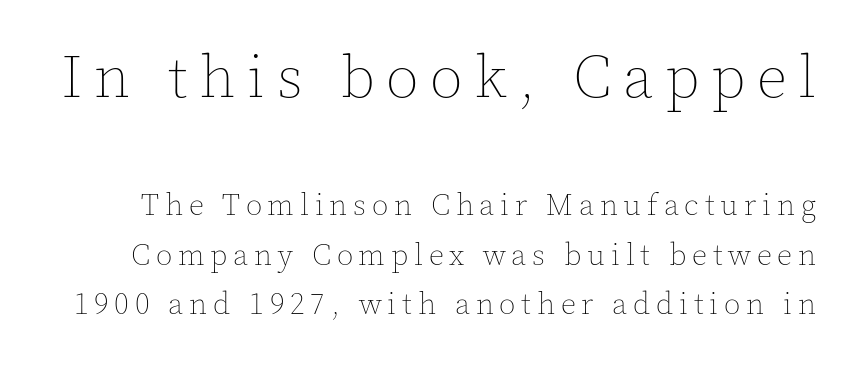
Q: Is the text bold? A: No.
Q: Is the text italic (slanted)? A: No, it is upright.
Q: Is the text underlined? A: No.
Q: Is the spacing between lines tight, normal or loose? A: Normal.
Q: Which block of text is set in a larger size, the first (top) or the second (bottom)? A: The first (top) one.
Q: Width (condensed, normal, or wide)? A: Normal.
Q: x-height? A: Medium.
Q: Monospaced? A: No.
